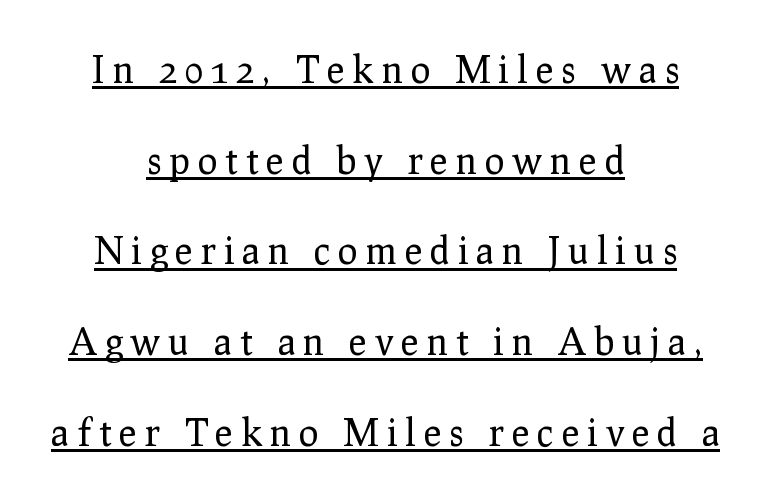
{"serif": "yes", "italic": "no", "bold": "no", "weight": "regular", "width": "normal", "stroke_contrast": "low", "x_height": "medium", "monospaced": "no", "underline": "yes", "align": "center", "line_spacing": "loose", "line_spacing_ratio": 2.45, "letter_spacing": "wide", "letter_spacing_em": 0.22, "glyph_px": 37}
